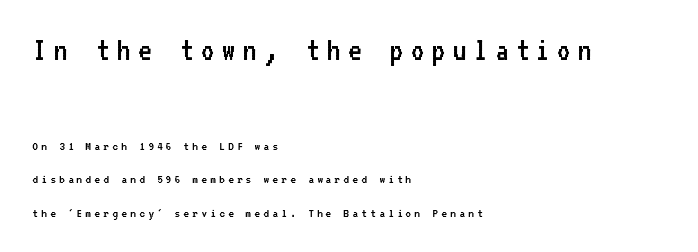
The image shows 33 px regular-weight sans-serif type, upright, monospaced; set left-aligned, loose line spacing (2.4x), unusually wide letter spacing (+0.22 em), not underlined; the first (top) block is 2.36x larger; low stroke contrast and a medium x-height.
